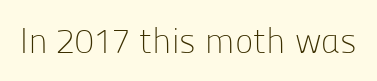
A typesetter would label this face a sans. A roman cut, with each character standing at attention. Type without underlining. Proportional: the letters do not fall into vertical columns. The characters are drawn with everyday or finer stroke widths.
